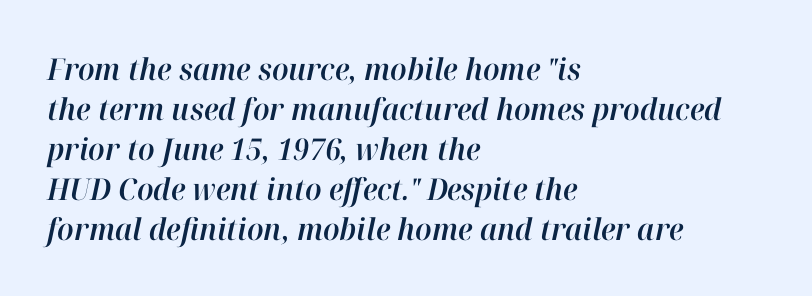
Line starts are locked; line ends wander. The area under the type is left untouched. Looking at the ascenders, they clearly lean. These lines keep a tight, regular rhythm from letter to letter.
